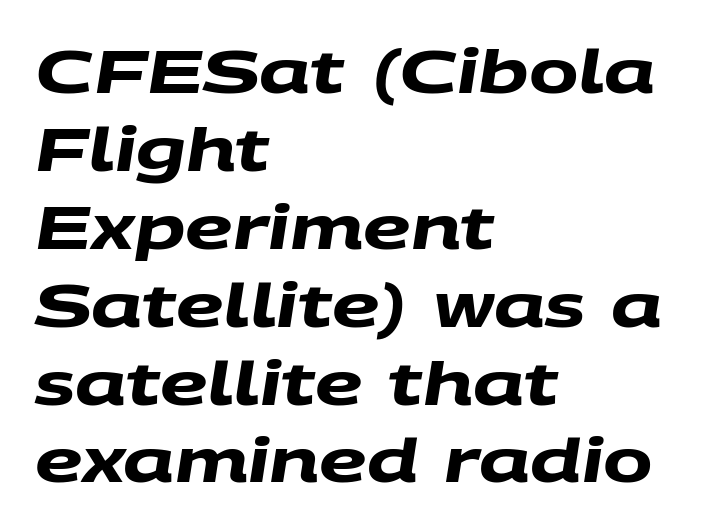
The image shows 59 px heavy, wide sans-serif type; set left-aligned, normal line spacing (1.32x), normal letter spacing, not underlined; medium stroke contrast and a large x-height.
